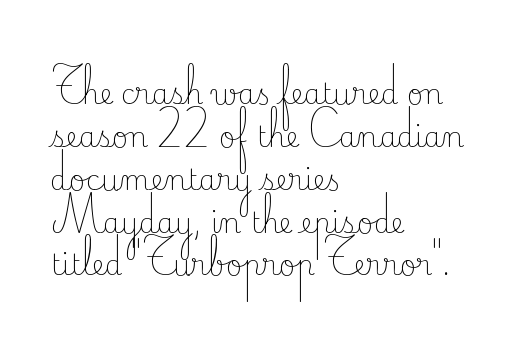
The image shows 28 px light serif type, upright; set left-aligned, normal line spacing (1.53x), normal letter spacing, not underlined; low stroke contrast and a small x-height.
